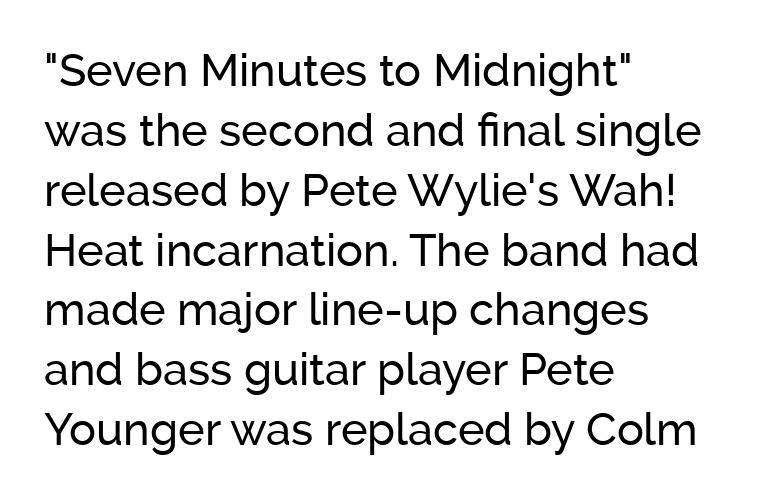
Alignment: flush left. The type family on display is of the sans-serif kind. A typesetter would call this leading conventional body-copy spacing. The letterforms sit shoulder to shoulder at normal distance. Nobody drew a line under any word here. Notice how the stems are strictly vertical — no italics here.
